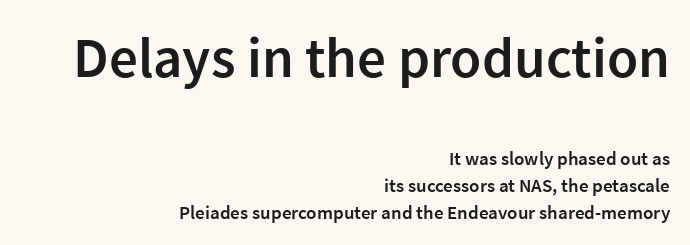
Q: Is the text bold? A: Semi-bold.
Q: Is the text italic (slanted)? A: No, it is upright.
Q: Is the typeface a serif or a sans-serif typeface? A: Sans-serif.
Q: Is the text underlined? A: No.
Q: How is the paragraph aligned? A: Right-aligned.
Q: Is the spacing between letters normal or unusually wide? A: Normal.
Q: Is the spacing between lines tight, normal or loose? A: Normal.
Q: Which block of text is set in a larger size, the first (top) or the second (bottom)? A: The first (top) one.
Q: Width (condensed, normal, or wide)? A: Normal.
Q: Stroke contrast? A: Low.
Q: x-height? A: Medium.
Q: Monospaced? A: No.
